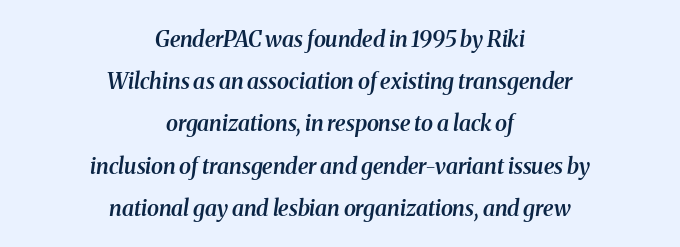
{"italic": "yes", "lean": "right", "slant_degrees": 8, "bold": "semi", "underline": "no", "align": "center", "line_spacing": "loose", "line_spacing_ratio": 1.92, "letter_spacing": "normal", "letter_spacing_em": 0.0, "glyph_px": 22}
